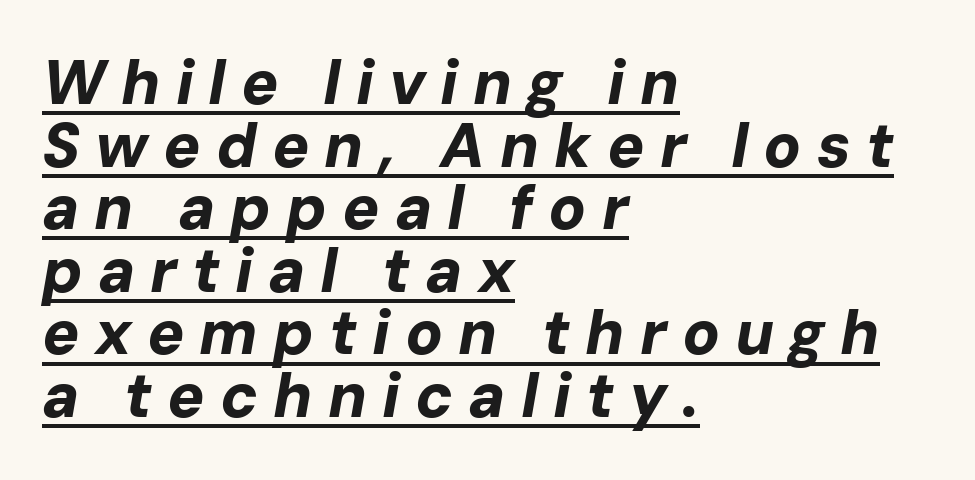
Q: Is the text bold? A: Yes.
Q: Is the text italic (slanted)? A: Yes, it leans right by about 10 degrees.
Q: Is the text underlined? A: Yes.
Q: How is the paragraph aligned? A: Left-aligned.
Q: Is the spacing between letters normal or unusually wide? A: Unusually wide.
Q: Is the spacing between lines tight, normal or loose? A: Tight.
Q: Width (condensed, normal, or wide)? A: Normal.
Q: Stroke contrast? A: Low.
Q: x-height? A: Medium.
Q: Monospaced? A: No.
